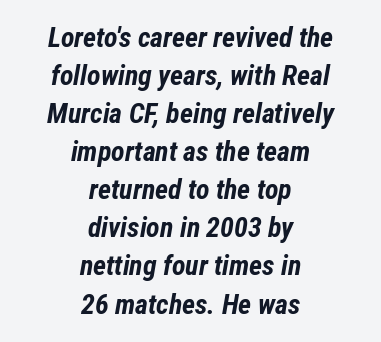
Q: Is the text bold? A: Yes.
Q: Is the text italic (slanted)? A: Yes, it leans right by about 12 degrees.
Q: Is the text underlined? A: No.
Q: How is the paragraph aligned? A: Centered.
Q: Is the spacing between letters normal or unusually wide? A: Normal.
Q: Is the spacing between lines tight, normal or loose? A: Normal.
Q: Width (condensed, normal, or wide)? A: Condensed.
Q: Stroke contrast? A: Low.
Q: x-height? A: Medium.
Q: Monospaced? A: No.
